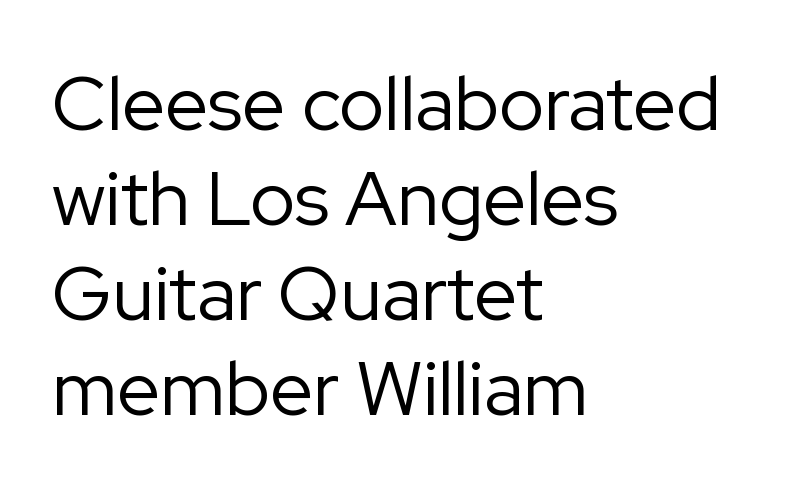
{"serif": "no", "italic": "no", "bold": "no", "weight": "regular", "width": "normal", "stroke_contrast": "low", "x_height": "medium", "monospaced": "no", "underline": "no", "align": "left", "line_spacing": "normal", "line_spacing_ratio": 1.25, "letter_spacing": "normal", "letter_spacing_em": 0.0, "glyph_px": 76}
